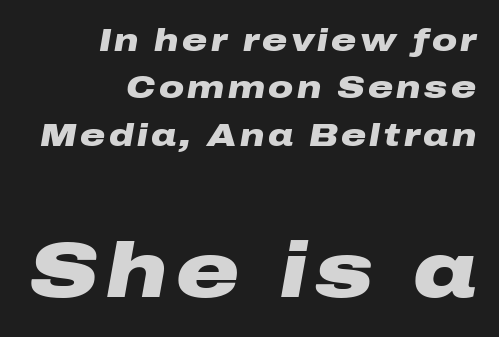
Tall strokes in this sample are angled rather than plumb. Character widths vary here, with narrow letters taking less room than wide ones. Words float on clear page, feet unadorned. These words are printed bold, with thick strokes throughout.
